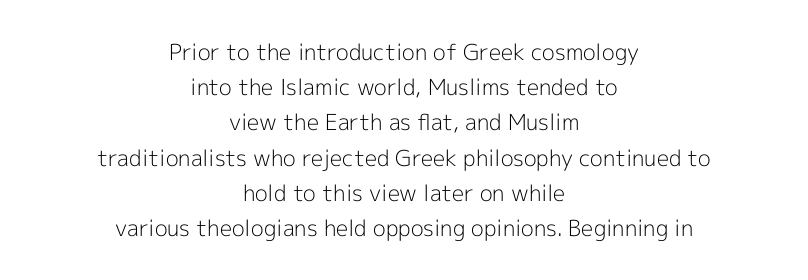
Q: Is the text bold? A: No.
Q: Is the text italic (slanted)? A: No, it is upright.
Q: Is the text underlined? A: No.
Q: How is the paragraph aligned? A: Centered.
Q: Is the spacing between letters normal or unusually wide? A: Normal.
Q: Is the spacing between lines tight, normal or loose? A: Normal.
